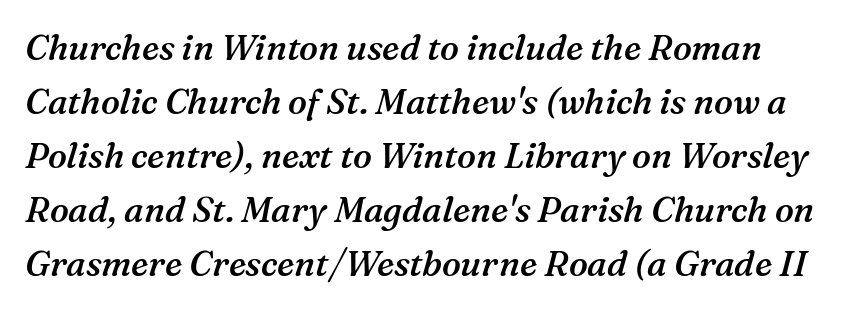
{"serif": "yes", "italic": "yes", "lean": "right", "slant_degrees": 16, "bold": "semi", "weight": "semibold", "width": "normal", "stroke_contrast": "medium", "x_height": "medium", "monospaced": "no", "underline": "no", "line_spacing": "normal", "line_spacing_ratio": 1.54, "letter_spacing": "normal", "letter_spacing_em": 0.0, "glyph_px": 35}
